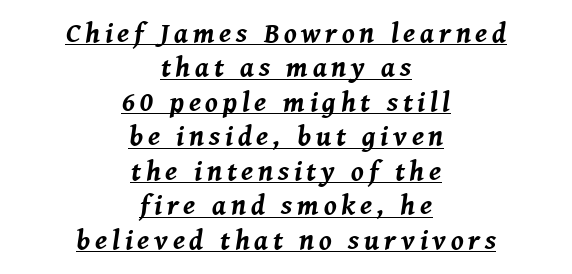
Beneath each row of characters lies a ruled line. A student would call this center alignment; a typographer would say set centered. Italic? Definitely — the glyphs are oblique. As a designer I'd log this as weight 700, bold. Looks like regular typesetting: each glyph gets only the width it needs.
